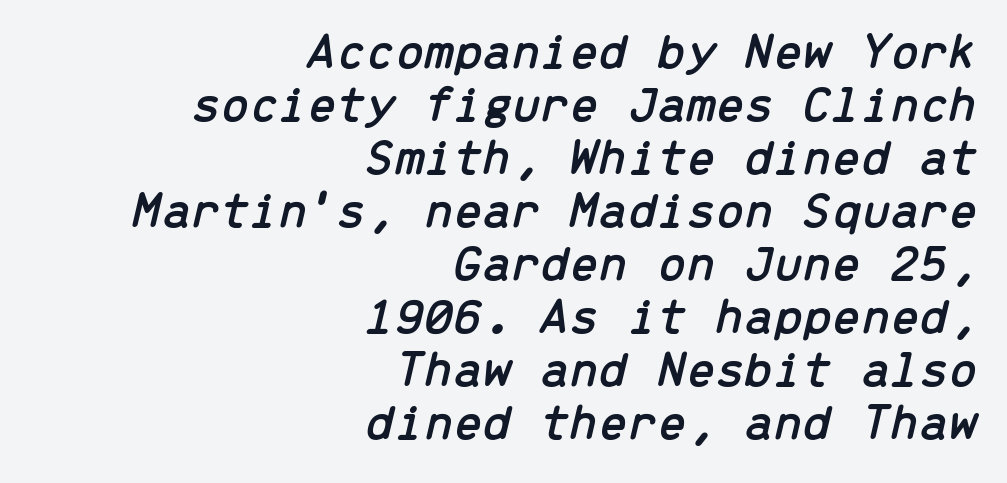
The image shows 52 px text type, italic (leaning right), monospaced; set right-aligned, tight line spacing (1.02x), normal letter spacing, not underlined; low stroke contrast and a medium x-height.
